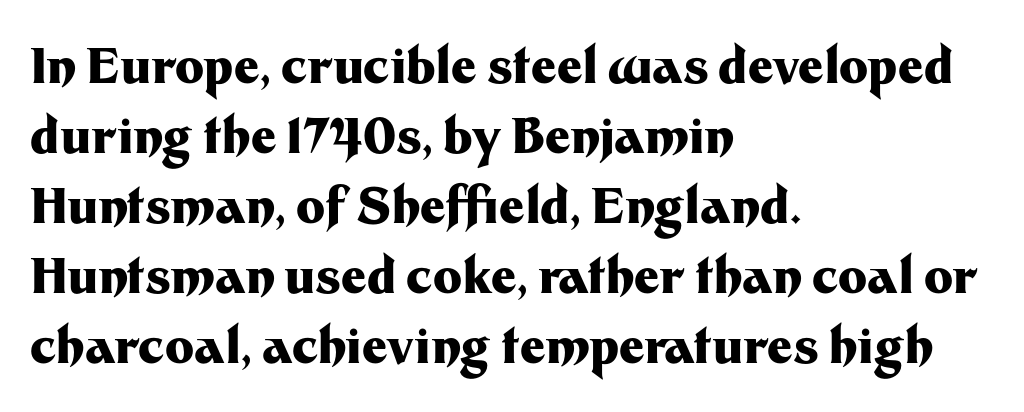
The image shows 49 px heavy sans-serif type, upright; set left-aligned, normal line spacing (1.43x), normal letter spacing, not underlined; medium stroke contrast and a medium x-height.
